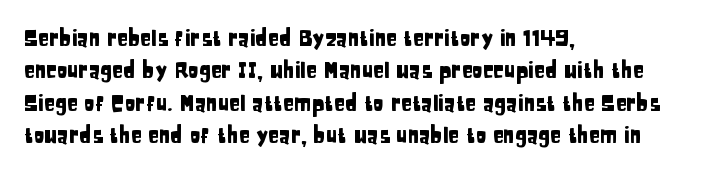
Q: Is the text italic (slanted)? A: No, it is upright.
Q: Is the text underlined? A: No.
Q: How is the paragraph aligned? A: Left-aligned.
Q: Is the spacing between letters normal or unusually wide? A: Normal.
Q: Is the spacing between lines tight, normal or loose? A: Normal.
